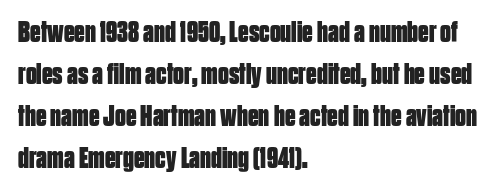
{"serif": "no", "italic": "no", "bold": "yes", "weight": "bold", "width": "condensed", "stroke_contrast": "low", "x_height": "large", "monospaced": "no", "underline": "no", "align": "left", "line_spacing": "normal", "line_spacing_ratio": 1.4, "letter_spacing": "normal", "letter_spacing_em": 0.0, "glyph_px": 30}
